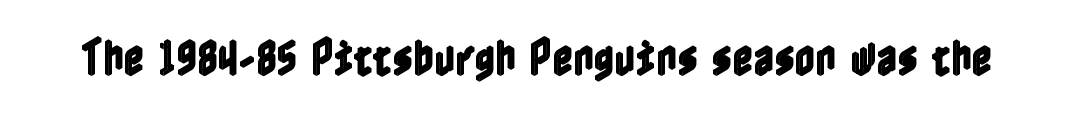
Q: Is the text italic (slanted)? A: No, it is upright.
Q: Is the text underlined? A: No.
Q: Is the spacing between letters normal or unusually wide? A: Normal.
Q: Width (condensed, normal, or wide)? A: Condensed.
Q: x-height? A: Medium.
